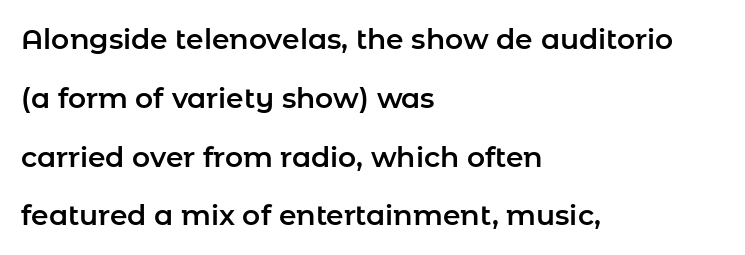
The image shows 28 px sans-serif type, upright; set left-aligned, loose line spacing (2.1x), normal letter spacing, not underlined; low stroke contrast and a medium x-height.
